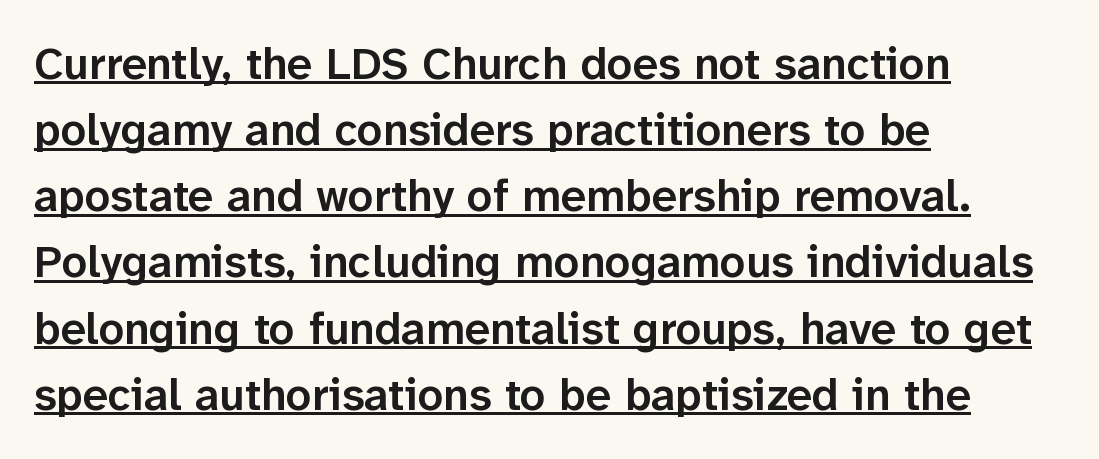
Students, note that the glyphs here touch the page at normal intervals. Each new line begins a customary step beneath the previous one. Each line of the rendering has a horizontal stroke beneath the glyphs. Line beginnings align vertically; line endings do not. A semibold gives these letters moderate extra thickness, short of bold. Character widths vary here, with narrow letters taking less room than wide ones.
